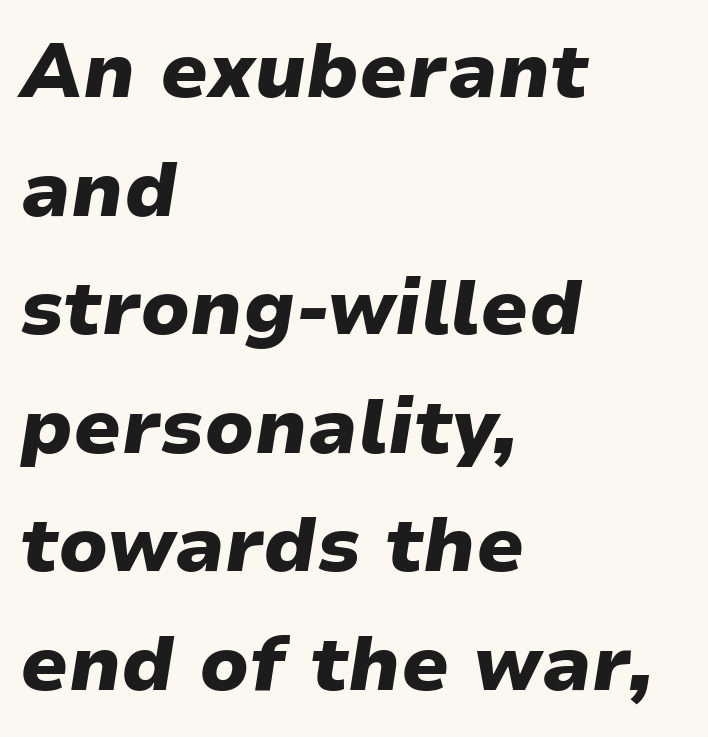
The image shows 76 px heavy, wide type, italic (leaning right); set left-aligned, normal line spacing (1.56x), normal letter spacing, not underlined; low stroke contrast and a medium x-height.
